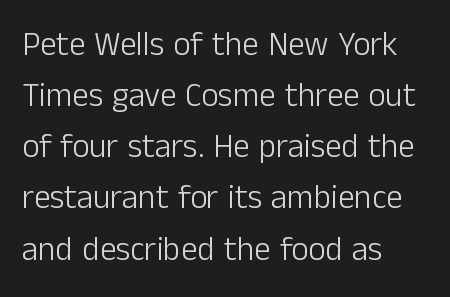
The image shows 33 px light sans-serif type, upright; set left-aligned, normal line spacing (1.55x), normal letter spacing, not underlined; low stroke contrast and a medium x-height.
